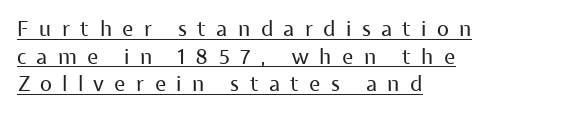
Q: Is the text bold? A: No.
Q: Is the text italic (slanted)? A: No, it is upright.
Q: Is the text underlined? A: Yes.
Q: How is the paragraph aligned? A: Left-aligned.
Q: Is the spacing between letters normal or unusually wide? A: Unusually wide.
Q: Is the spacing between lines tight, normal or loose? A: Normal.
